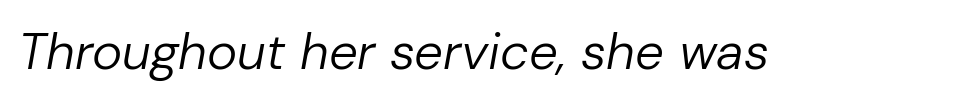
The glyphs look as if they've been sheared to an angle. Descenders are the only things crossing below the line. Nobody touched the tracking dial on this one. The characters are drawn with everyday or finer stroke widths. The rendering uses natural spacing where letterforms have individual widths.
